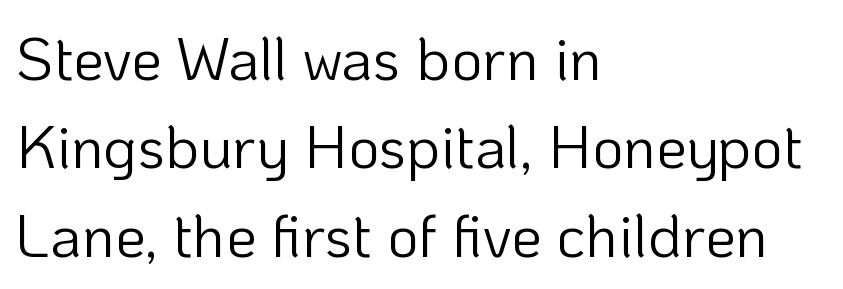
Q: Is the text bold? A: No.
Q: Is the text italic (slanted)? A: No, it is upright.
Q: Is the typeface a serif or a sans-serif typeface? A: Sans-serif.
Q: Is the text underlined? A: No.
Q: How is the paragraph aligned? A: Left-aligned.
Q: Is the spacing between letters normal or unusually wide? A: Normal.
Q: Is the spacing between lines tight, normal or loose? A: Normal.
Q: Width (condensed, normal, or wide)? A: Normal.
Q: Stroke contrast? A: Low.
Q: x-height? A: Medium.
Q: Monospaced? A: No.
